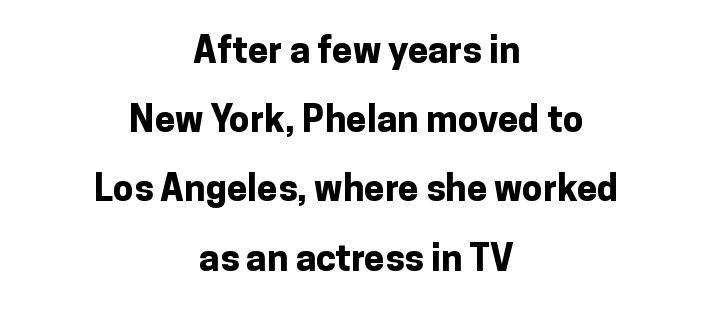
{"serif": "no", "italic": "no", "bold": "yes", "weight": "bold", "width": "normal", "stroke_contrast": "low", "x_height": "medium", "monospaced": "no", "underline": "no", "align": "center", "line_spacing_ratio": 1.87, "letter_spacing": "normal", "letter_spacing_em": 0.0, "glyph_px": 37}
